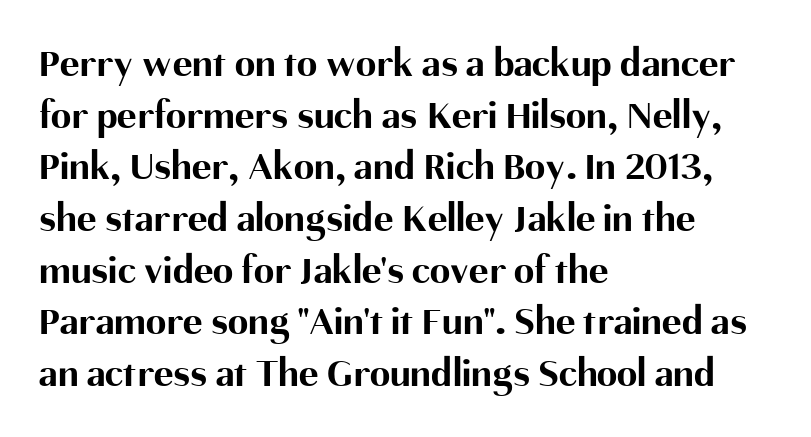
{"serif": "no", "italic": "no", "bold": "yes", "weight": "bold", "width": "normal", "stroke_contrast": "medium", "x_height": "medium", "monospaced": "no", "underline": "no", "align": "left", "line_spacing": "normal", "line_spacing_ratio": 1.26, "letter_spacing": "normal", "letter_spacing_em": 0.0, "glyph_px": 41}
